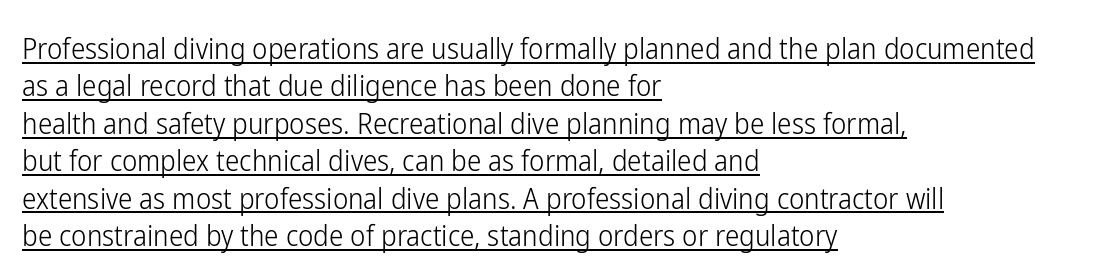
Think standard paragraph weight, or any step lighter than that. The passage shown is typed in a proportional face where columns would drift. The passage is arranged the way most books set body copy — flush left. The passage shown is underscored from start to finish.
